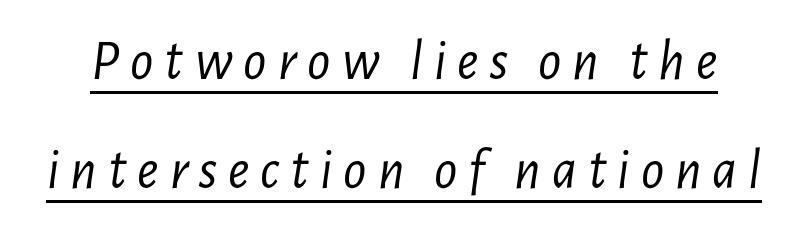
The image shows 57 px light, condensed type, italic (leaning right); set loose line spacing (1.91x), underlined; low stroke contrast and a medium x-height.
